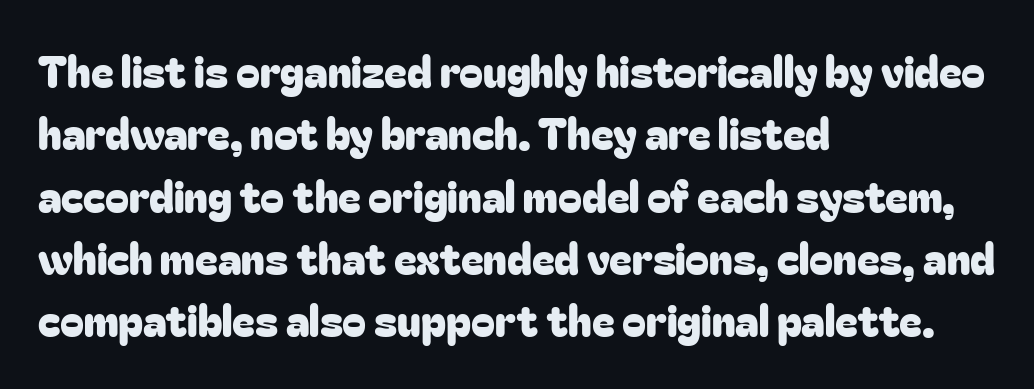
{"serif": "no", "italic": "no", "width": "normal", "stroke_contrast": "low", "x_height": "medium", "monospaced": "no", "underline": "no", "align": "left", "line_spacing": "normal", "line_spacing_ratio": 1.45, "letter_spacing": "normal", "letter_spacing_em": 0.0, "glyph_px": 43}
